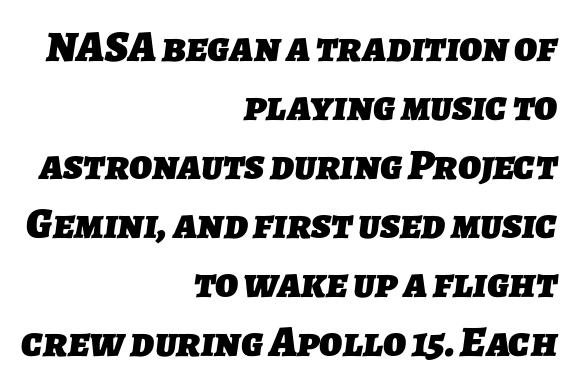
The image shows 43 px heavy sans-serif type; set right-aligned, normal line spacing (1.37x), normal letter spacing, not underlined; low stroke contrast and a medium x-height.
